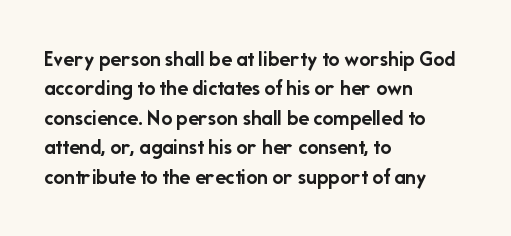
The vertical gap from one line to the next is medium. The rendering uses a bold face; every stroke is thick and dark. When letters stand straight like this, we call the style roman or upright. A typesetter would call this zero additional tracking.
